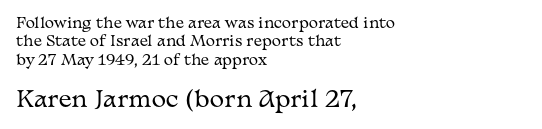
The strokes are not fattened; the text isn't bold. The setting favours the left margin, as ordinary paragraphs usually do. Just letters on the line, the space beneath them empty. The block sitting lower on the canvas is the one with enlarged characters. This sample keeps an unexceptional amount of space between lines. The gaps between neighbouring characters are ordinary and unremarkable.
